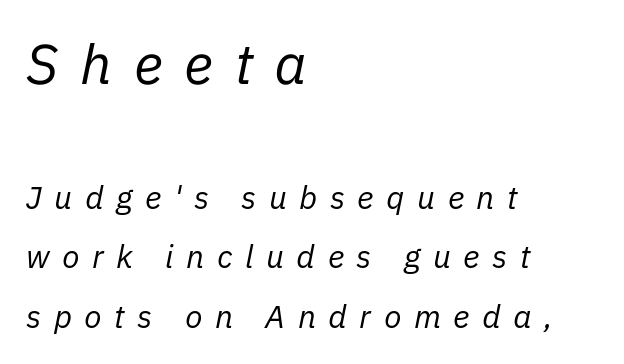
Q: Is the text bold? A: No.
Q: Is the text italic (slanted)? A: Yes, it leans right by about 11 degrees.
Q: Is the text underlined? A: No.
Q: How is the paragraph aligned? A: Left-aligned.
Q: Is the spacing between letters normal or unusually wide? A: Unusually wide.
Q: Which block of text is set in a larger size, the first (top) or the second (bottom)? A: The first (top) one.
Q: Width (condensed, normal, or wide)? A: Normal.
Q: Stroke contrast? A: Low.
Q: x-height? A: Medium.
Q: Monospaced? A: No.
